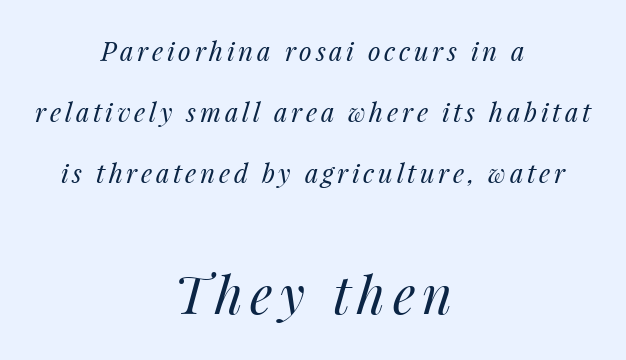
Q: Is the text bold? A: No.
Q: Is the text italic (slanted)? A: Yes, it leans right by about 14 degrees.
Q: Is the text underlined? A: No.
Q: How is the paragraph aligned? A: Centered.
Q: Is the spacing between lines tight, normal or loose? A: Loose.
Q: Which block of text is set in a larger size, the first (top) or the second (bottom)? A: The second (bottom) one.
Q: Width (condensed, normal, or wide)? A: Normal.
Q: Stroke contrast? A: Medium.
Q: x-height? A: Medium.
Q: Monospaced? A: No.
